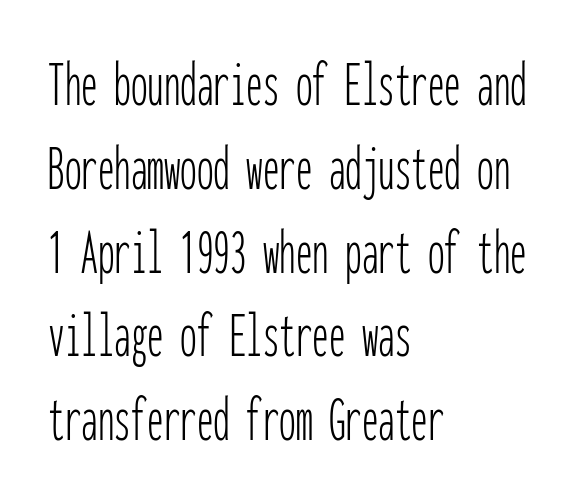
{"serif": "no", "italic": "no", "bold": "no", "weight": "thin", "width": "condensed", "stroke_contrast": "low", "x_height": "medium", "monospaced": "yes", "underline": "no", "align": "left", "line_spacing": "normal", "line_spacing_ratio": 1.27, "letter_spacing": "normal", "letter_spacing_em": 0.0, "glyph_px": 66}
